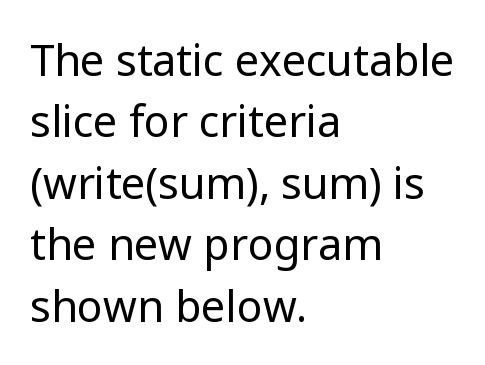
The image shows 43 px regular-weight sans-serif type, upright; set left-aligned, normal line spacing (1.43x), normal letter spacing, not underlined; low stroke contrast and a medium x-height.
